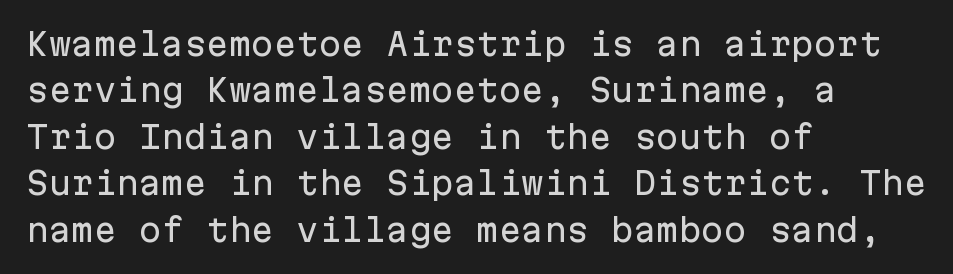
Q: Is the text italic (slanted)? A: No, it is upright.
Q: Is the typeface a serif or a sans-serif typeface? A: Sans-serif.
Q: Is the text underlined? A: No.
Q: How is the paragraph aligned? A: Left-aligned.
Q: Is the spacing between letters normal or unusually wide? A: Normal.
Q: Is the spacing between lines tight, normal or loose? A: Normal.
Q: Width (condensed, normal, or wide)? A: Normal.
Q: Stroke contrast? A: Low.
Q: x-height? A: Medium.
Q: Monospaced? A: Yes.
